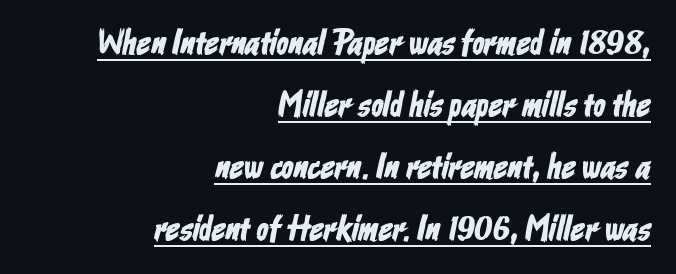
Q: Is the typeface a serif or a sans-serif typeface? A: Sans-serif.
Q: Is the text underlined? A: Yes.
Q: How is the paragraph aligned? A: Right-aligned.
Q: Is the spacing between letters normal or unusually wide? A: Normal.
Q: Width (condensed, normal, or wide)? A: Condensed.
Q: Stroke contrast? A: Low.
Q: x-height? A: Medium.
Q: Monospaced? A: No.
